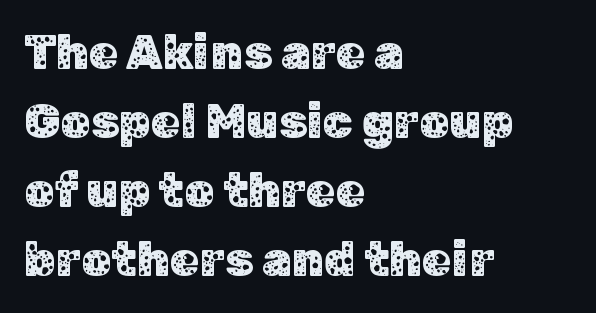
Q: Is the text italic (slanted)? A: No, it is upright.
Q: Is the typeface a serif or a sans-serif typeface? A: Sans-serif.
Q: Is the text underlined? A: No.
Q: How is the paragraph aligned? A: Left-aligned.
Q: Is the spacing between letters normal or unusually wide? A: Normal.
Q: Is the spacing between lines tight, normal or loose? A: Normal.
Q: Width (condensed, normal, or wide)? A: Normal.
Q: Stroke contrast? A: Low.
Q: x-height? A: Medium.
Q: Monospaced? A: No.
